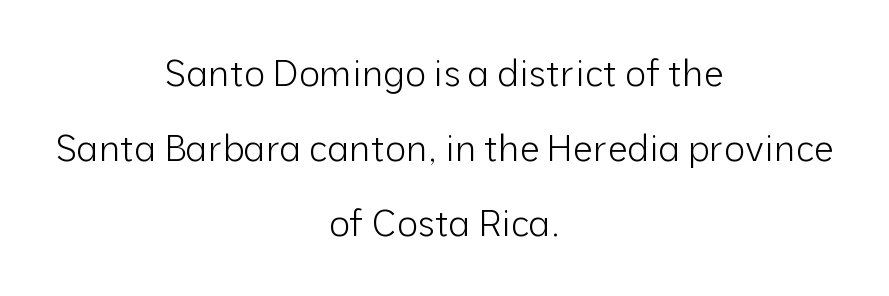
{"serif": "no", "italic": "no", "bold": "no", "weight": "light", "width": "normal", "stroke_contrast": "low", "x_height": "medium", "monospaced": "no", "underline": "no", "align": "center", "line_spacing": "loose", "line_spacing_ratio": 2.09, "letter_spacing": "normal", "letter_spacing_em": 0.0, "glyph_px": 36}
